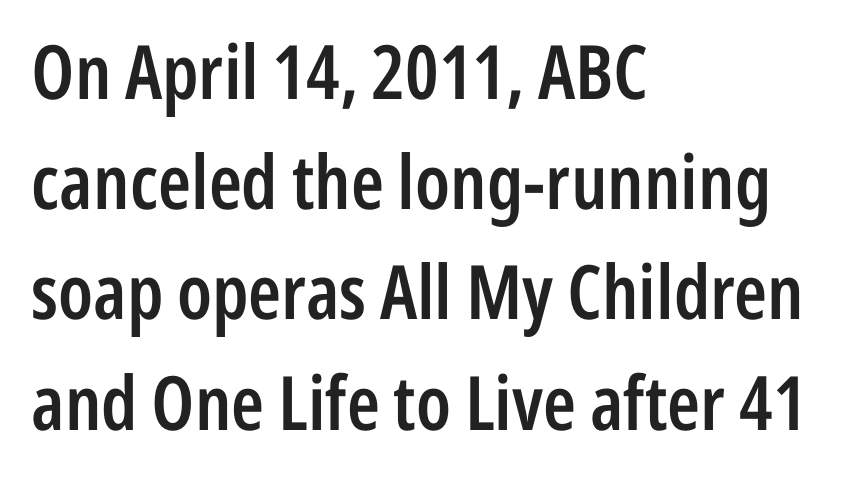
Each word holds together tightly as a unit, with standard inter-letter gaps. The ragged edge is on the right, which tells us the setting is flush left. The rows are spaced the way most documents space them. Only glyphs here, with clear space below each row. Weight: semibold (demi).
